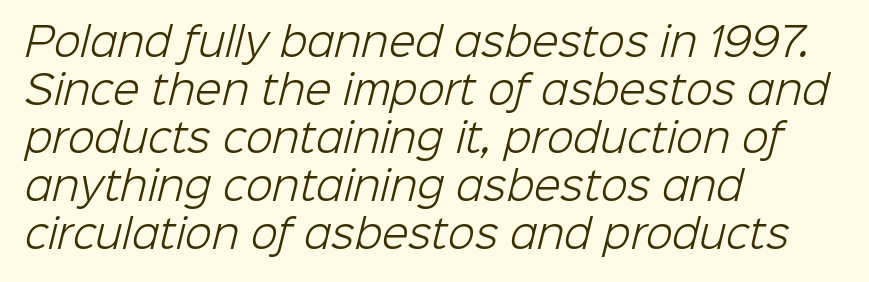
Q: Is the text bold? A: No.
Q: Is the typeface a serif or a sans-serif typeface? A: Sans-serif.
Q: Is the text underlined? A: No.
Q: How is the paragraph aligned? A: Left-aligned.
Q: Is the spacing between letters normal or unusually wide? A: Normal.
Q: Width (condensed, normal, or wide)? A: Normal.
Q: Stroke contrast? A: Low.
Q: x-height? A: Medium.
Q: Monospaced? A: No.
